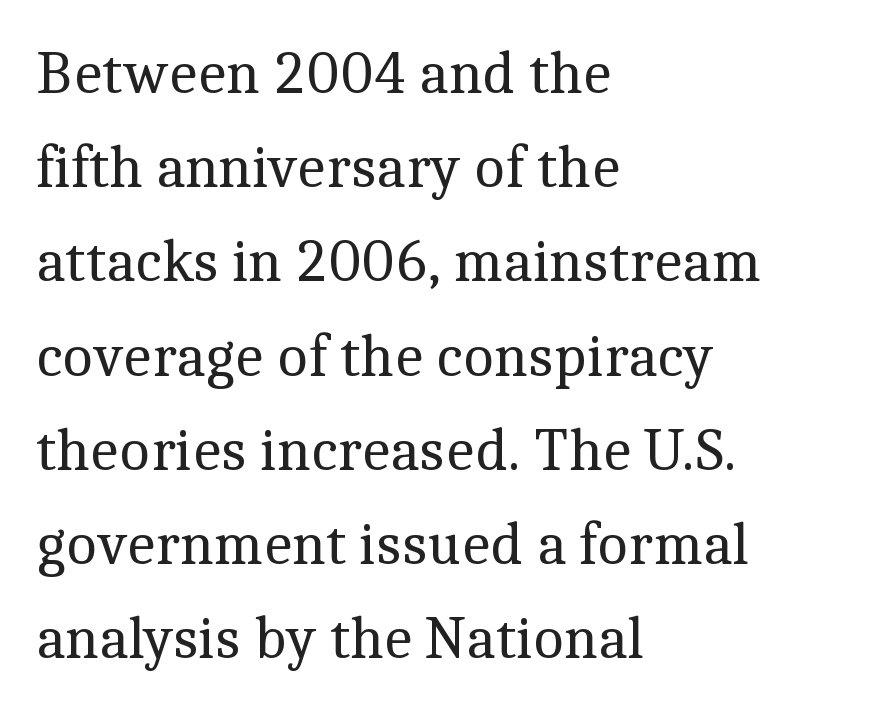
Q: Is the text bold? A: No.
Q: Is the text italic (slanted)? A: No, it is upright.
Q: Is the typeface a serif or a sans-serif typeface? A: Serif.
Q: Is the text underlined? A: No.
Q: How is the paragraph aligned? A: Left-aligned.
Q: Is the spacing between letters normal or unusually wide? A: Normal.
Q: Is the spacing between lines tight, normal or loose? A: Normal.
Q: Width (condensed, normal, or wide)? A: Normal.
Q: x-height? A: Medium.
Q: Monospaced? A: No.
